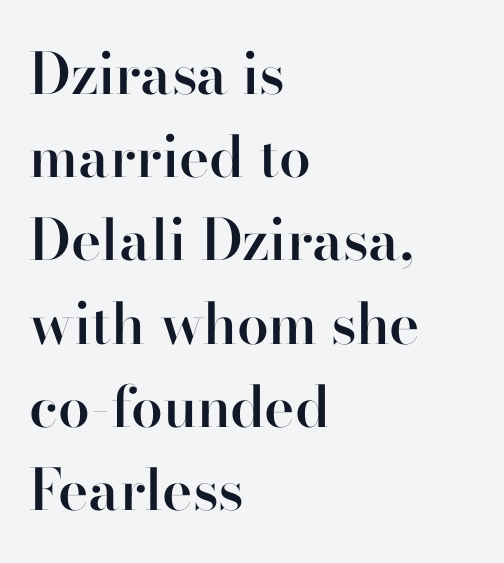
{"serif": "yes", "italic": "no", "bold": "semi", "weight": "semibold", "width": "normal", "stroke_contrast": "high", "x_height": "small", "monospaced": "no", "underline": "no", "align": "left", "line_spacing": "normal", "line_spacing_ratio": 1.46, "letter_spacing": "normal", "letter_spacing_em": 0.0, "glyph_px": 57}
